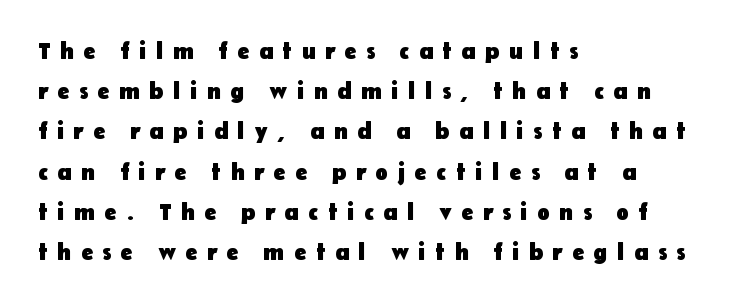
All the whitespace from short lines collects on the right. A roman cut, with each character standing at attention. The foot of each line stays bare and open. The face used here has the dense, thick strokes of a bold. Someone cranked the tracking dial way up on this one.
